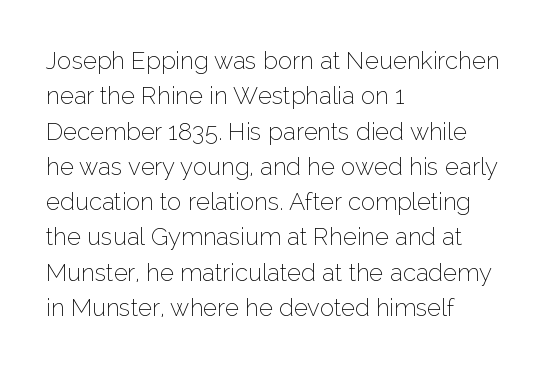
Tracking value appears to be zero — textbook default spacing. Posture: straight, roman, zero tilt. Leftover space on each line is placed entirely after the last word. This is not heavy type; no bold has been used.
